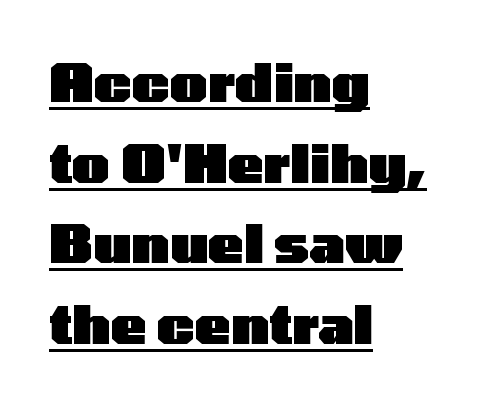
Q: Is the text bold? A: Yes.
Q: Is the text italic (slanted)? A: No, it is upright.
Q: Is the typeface a serif or a sans-serif typeface? A: Sans-serif.
Q: Is the text underlined? A: Yes.
Q: How is the paragraph aligned? A: Left-aligned.
Q: Is the spacing between letters normal or unusually wide? A: Normal.
Q: Is the spacing between lines tight, normal or loose? A: Normal.
Q: Width (condensed, normal, or wide)? A: Wide.
Q: Stroke contrast? A: Low.
Q: x-height? A: Medium.
Q: Monospaced? A: No.
